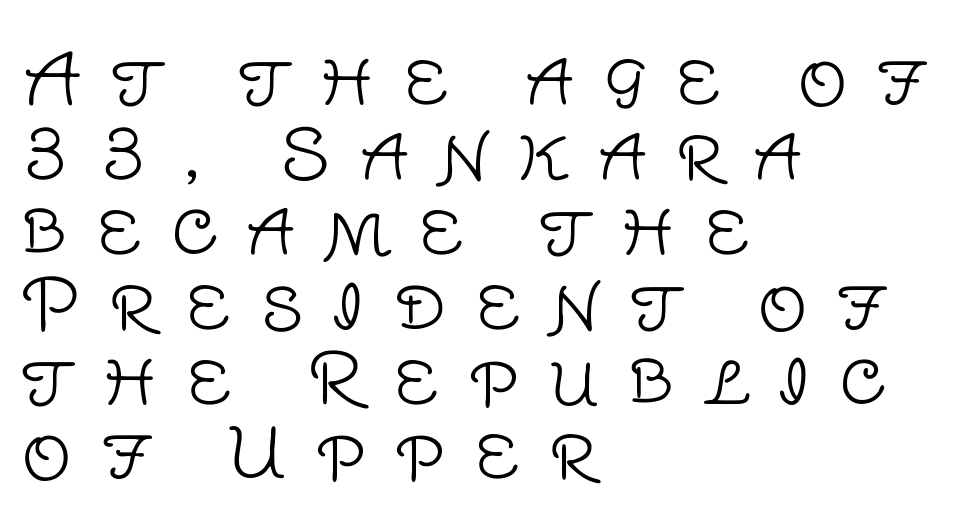
Q: Is the text bold? A: No.
Q: Is the text italic (slanted)? A: Yes.
Q: Is the typeface a serif or a sans-serif typeface? A: Sans-serif.
Q: Is the text underlined? A: No.
Q: How is the paragraph aligned? A: Left-aligned.
Q: Is the spacing between letters normal or unusually wide? A: Unusually wide.
Q: Is the spacing between lines tight, normal or loose? A: Tight.
Q: Width (condensed, normal, or wide)? A: Normal.
Q: Stroke contrast? A: Low.
Q: x-height? A: Large.
Q: Monospaced? A: No.
